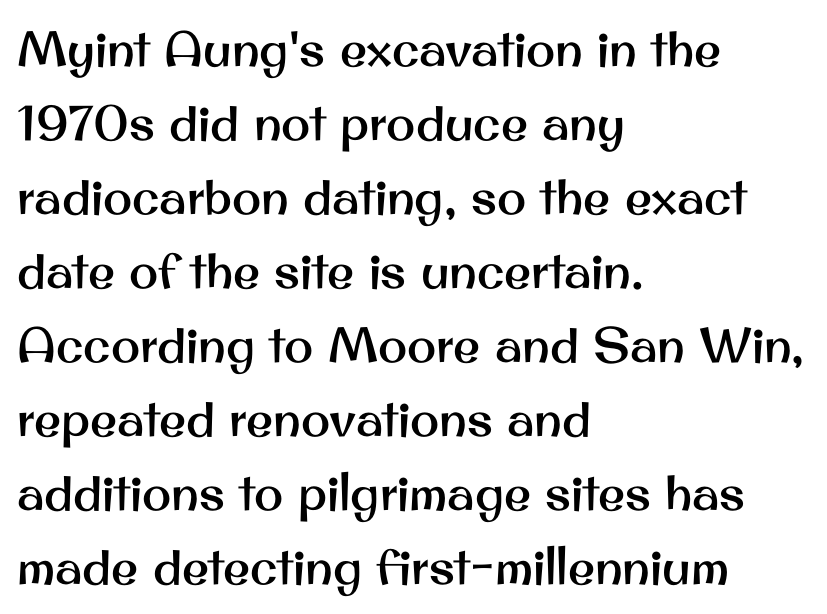
Q: Is the text italic (slanted)? A: No, it is upright.
Q: Is the typeface a serif or a sans-serif typeface? A: Sans-serif.
Q: Is the text underlined? A: No.
Q: How is the paragraph aligned? A: Left-aligned.
Q: Is the spacing between letters normal or unusually wide? A: Normal.
Q: Is the spacing between lines tight, normal or loose? A: Normal.
Q: Width (condensed, normal, or wide)? A: Normal.
Q: Stroke contrast? A: Medium.
Q: x-height? A: Small.
Q: Monospaced? A: No.
